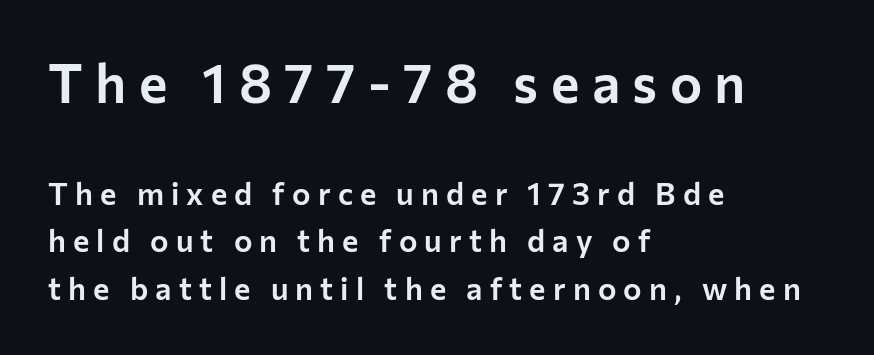
{"serif": "no", "italic": "no", "width": "normal", "stroke_contrast": "low", "x_height": "medium", "monospaced": "no", "underline": "no", "align": "left", "line_spacing": "normal", "line_spacing_ratio": 1.52, "letter_spacing": "wide", "letter_spacing_em": 0.23, "larger_block": "first", "size_ratio": 1.74, "glyph_px": 54}
